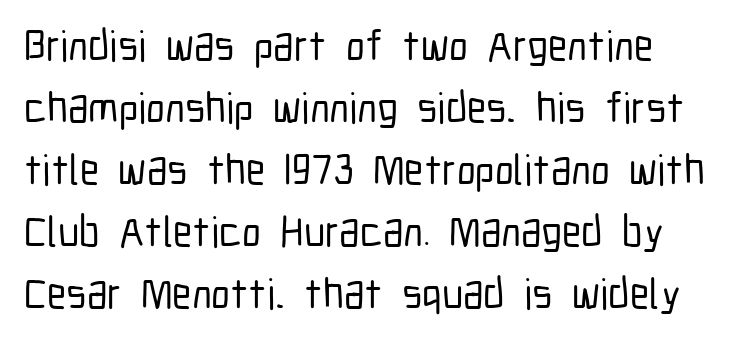
The image shows 43 px condensed sans-serif type, upright; set normal line spacing (1.44x), normal letter spacing, not underlined; low stroke contrast and a medium x-height.
